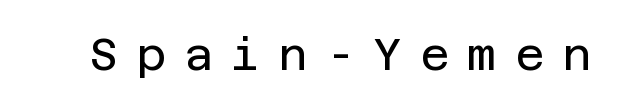
{"serif": "no", "italic": "no", "bold": "no", "weight": "regular", "width": "normal", "stroke_contrast": "low", "x_height": "large", "underline": "no", "letter_spacing": "wide", "letter_spacing_em": 0.4, "glyph_px": 45}
